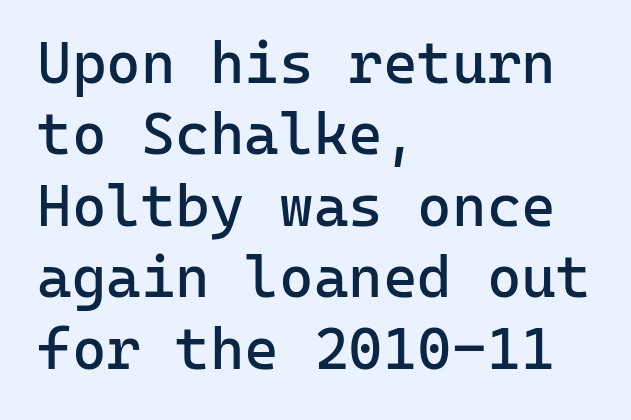
The image shows 59 px regular-weight sans-serif type, upright, monospaced; set left-aligned, line spacing 1.21x, normal letter spacing, not underlined; low stroke contrast and a medium x-height.
